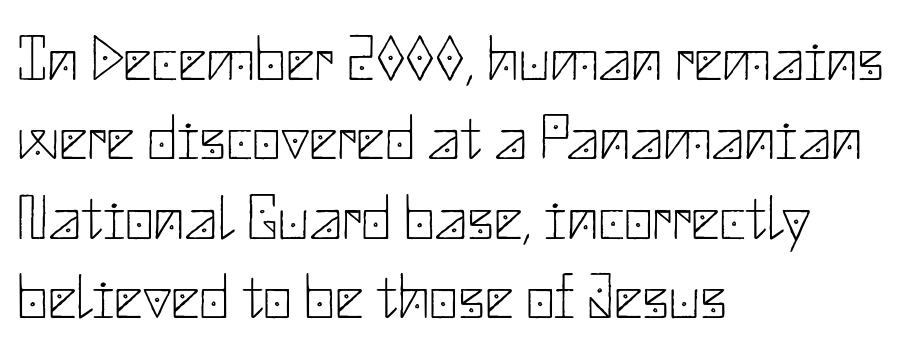
{"serif": "no", "italic": "no", "bold": "no", "weight": "thin", "width": "normal", "stroke_contrast": "low", "x_height": "small", "underline": "no", "align": "left", "line_spacing": "normal", "line_spacing_ratio": 1.26, "letter_spacing": "normal", "letter_spacing_em": 0.0, "glyph_px": 63}
